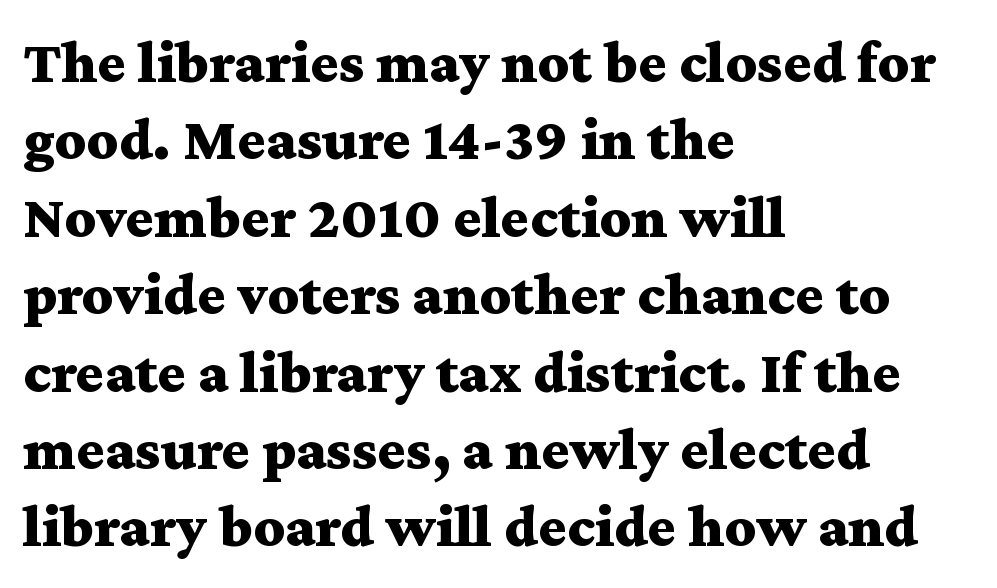
These lines stack with their left ends in a neat column. Thick stems and heavy bowls — unmistakably bold. What stands out about the letter spacing? Nothing — it is the standard amount. Italic? Not at all — the glyphs are vertical.
